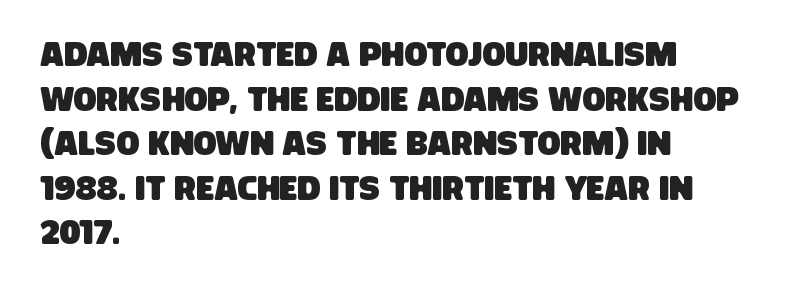
Q: Is the typeface a serif or a sans-serif typeface? A: Sans-serif.
Q: Is the text underlined? A: No.
Q: How is the paragraph aligned? A: Left-aligned.
Q: Is the spacing between letters normal or unusually wide? A: Normal.
Q: Is the spacing between lines tight, normal or loose? A: Normal.
Q: Width (condensed, normal, or wide)? A: Condensed.
Q: Stroke contrast? A: Low.
Q: x-height? A: Large.
Q: Monospaced? A: No.
